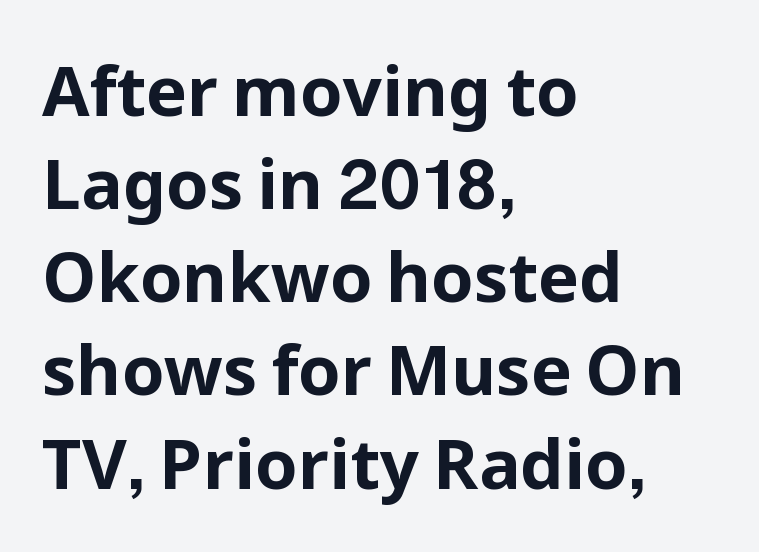
The image shows 69 px bold sans-serif type, upright; set left-aligned, normal line spacing (1.35x), normal letter spacing, not underlined; low stroke contrast and a medium x-height.
